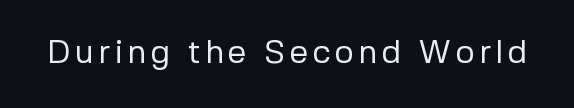
The image shows 33 px regular-weight sans-serif type, upright; set not underlined; low stroke contrast and a medium x-height.
